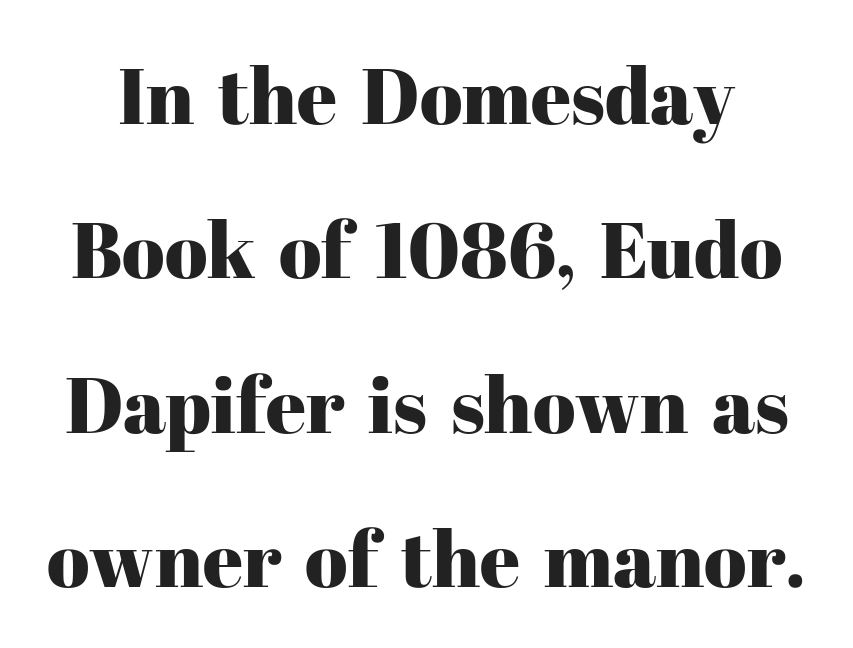
The image shows 78 px serif type, upright; set loose line spacing (1.98x), normal letter spacing, not underlined; high stroke contrast and a medium x-height.
